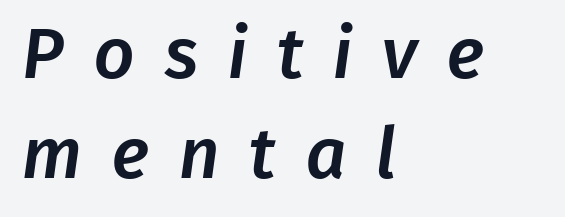
{"serif": "no", "width": "normal", "stroke_contrast": "low", "x_height": "medium", "monospaced": "no", "underline": "no", "align": "left", "line_spacing": "normal", "line_spacing_ratio": 1.41, "letter_spacing": "wide", "letter_spacing_em": 0.42, "glyph_px": 71}
